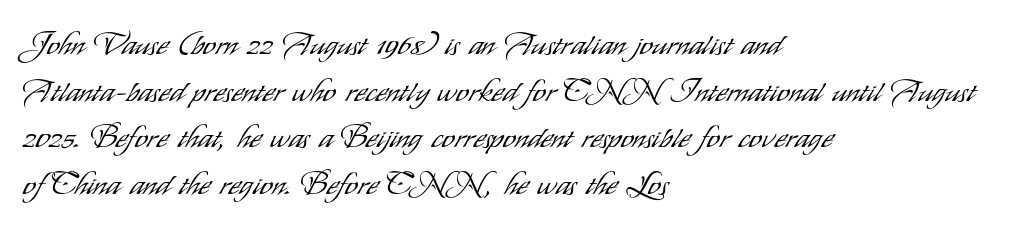
{"serif": "no", "bold": "no", "weight": "light", "width": "condensed", "stroke_contrast": "low", "x_height": "small", "monospaced": "no", "underline": "no", "align": "left", "line_spacing": "normal", "line_spacing_ratio": 1.46, "letter_spacing": "normal", "letter_spacing_em": 0.0, "glyph_px": 32}
